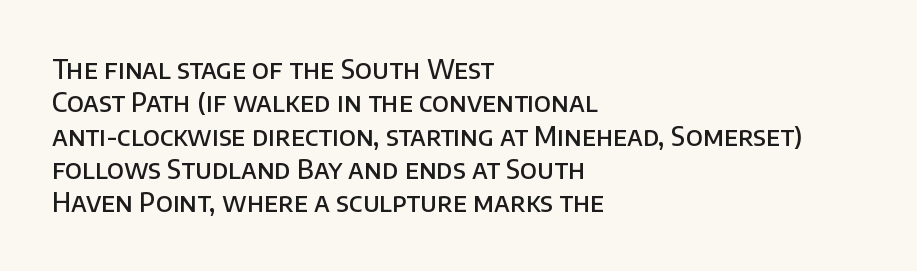
The line texture is even and compact thanks to regular tracking. Tall strokes in this sample are plumb rather than angled. The paragraph shown leans on its left margin. The strip under each line holds only bare page.
